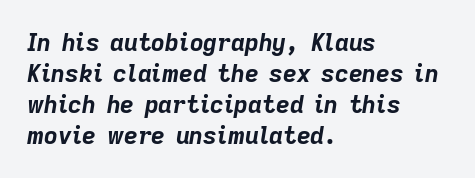
{"italic": "yes", "lean": "right", "slant_degrees": 9, "bold": "yes", "underline": "no", "align": "left", "line_spacing": "normal", "line_spacing_ratio": 1.29, "letter_spacing": "normal", "letter_spacing_em": 0.0, "glyph_px": 24}
